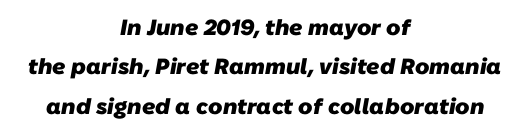
The image shows 22 px bold type; set centered, line spacing 1.79x, normal letter spacing, not underlined.
